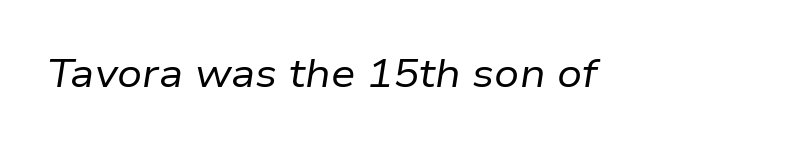
Characters are canted at an angle relative to the baseline's perpendicular. Spacing between characters is what you'd get straight out of the box. Type without underlining. Is this a heavy cut? Hardly; it is regular or lighter. This sample has the flowing, uneven cadence of proportional lettering.
